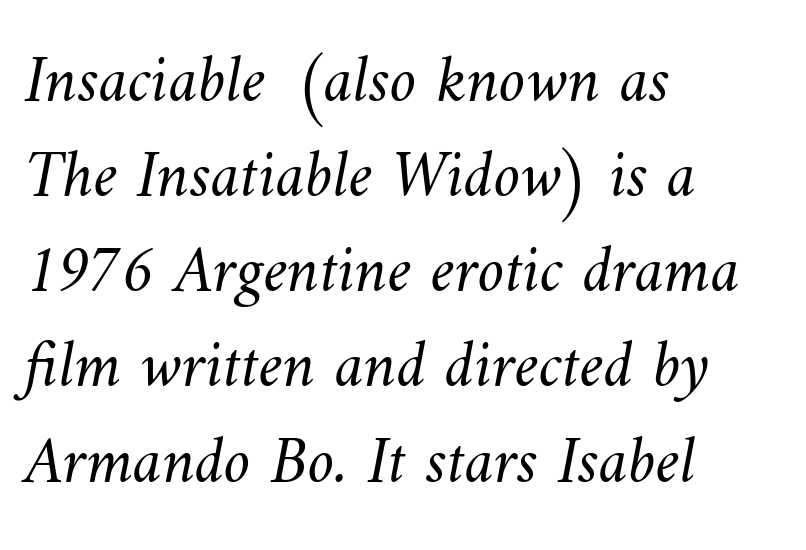
The image shows 67 px light type; set left-aligned, normal line spacing (1.42x), normal letter spacing, not underlined; medium stroke contrast and a small x-height.
